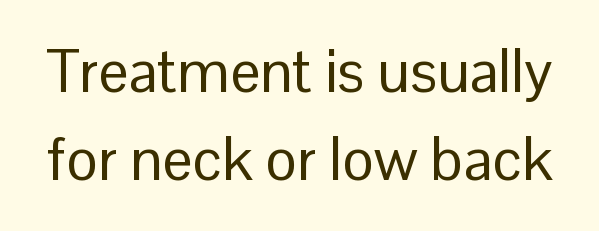
The image shows 60 px regular-weight sans-serif type, upright; set normal line spacing (1.47x), normal letter spacing, not underlined; low stroke contrast and a medium x-height.
